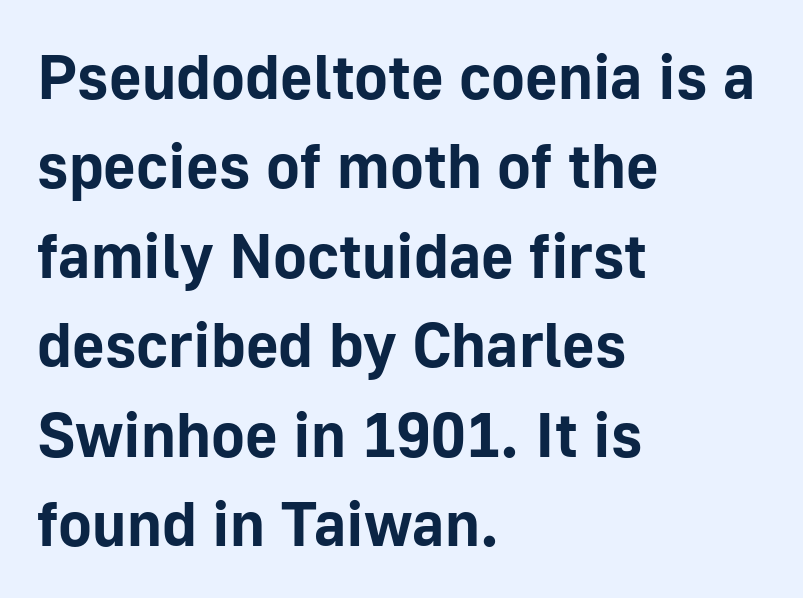
Q: Is the text bold? A: Yes.
Q: Is the text italic (slanted)? A: No, it is upright.
Q: Is the typeface a serif or a sans-serif typeface? A: Sans-serif.
Q: Is the text underlined? A: No.
Q: How is the paragraph aligned? A: Left-aligned.
Q: Is the spacing between letters normal or unusually wide? A: Normal.
Q: Is the spacing between lines tight, normal or loose? A: Normal.
Q: Width (condensed, normal, or wide)? A: Normal.
Q: Stroke contrast? A: Low.
Q: x-height? A: Medium.
Q: Monospaced? A: No.
